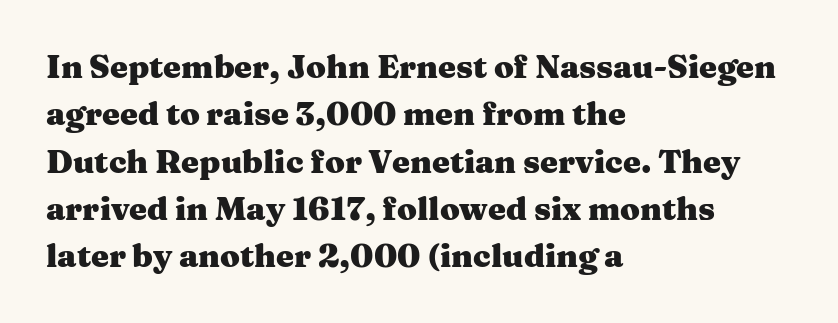
Q: Is the text bold? A: Yes.
Q: Is the text italic (slanted)? A: No, it is upright.
Q: Is the typeface a serif or a sans-serif typeface? A: Serif.
Q: Is the text underlined? A: No.
Q: How is the paragraph aligned? A: Left-aligned.
Q: Is the spacing between letters normal or unusually wide? A: Normal.
Q: Is the spacing between lines tight, normal or loose? A: Normal.
Q: Width (condensed, normal, or wide)? A: Wide.
Q: Stroke contrast? A: Medium.
Q: x-height? A: Medium.
Q: Monospaced? A: No.
